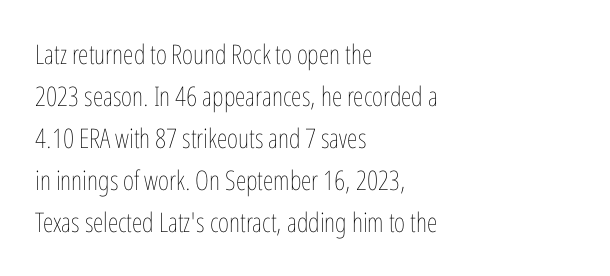
Each new line begins a customary step beneath the previous one. The passage shown is not underscored anywhere. Weight: not bold — regular or lighter. Nope, not italic — everything's standing straight. A classic flush-left, rag-right setting is used for this passage.
